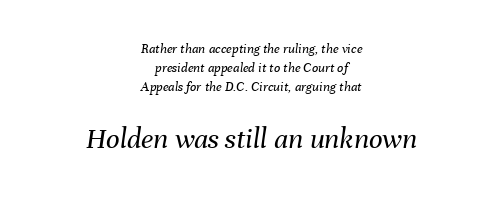
Q: Is the text bold? A: No.
Q: Is the text italic (slanted)? A: Yes, it leans right by about 8 degrees.
Q: Is the text underlined? A: No.
Q: How is the paragraph aligned? A: Centered.
Q: Is the spacing between letters normal or unusually wide? A: Normal.
Q: Is the spacing between lines tight, normal or loose? A: Normal.
Q: Which block of text is set in a larger size, the first (top) or the second (bottom)? A: The second (bottom) one.
Q: Width (condensed, normal, or wide)? A: Normal.
Q: Stroke contrast? A: Medium.
Q: x-height? A: Medium.
Q: Monospaced? A: No.
